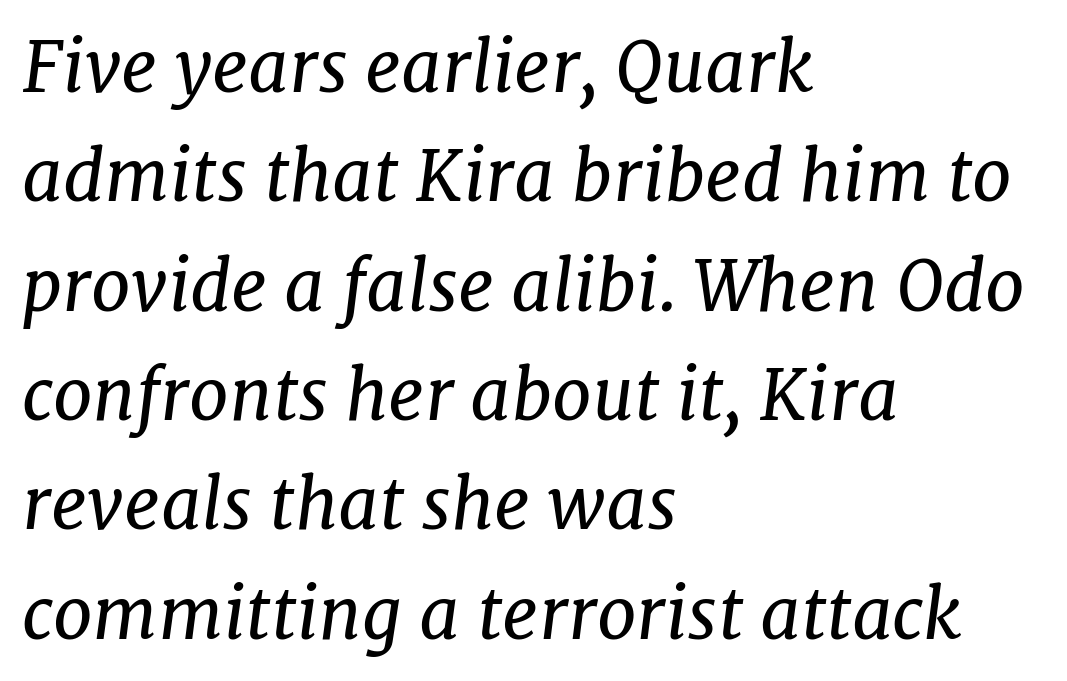
{"serif": "yes", "italic": "yes", "lean": "right", "slant_degrees": 7, "bold": "no", "weight": "regular", "width": "normal", "stroke_contrast": "low", "x_height": "medium", "monospaced": "no", "underline": "no", "align": "left", "line_spacing": "normal", "line_spacing_ratio": 1.54, "letter_spacing": "normal", "letter_spacing_em": 0.0, "glyph_px": 71}
